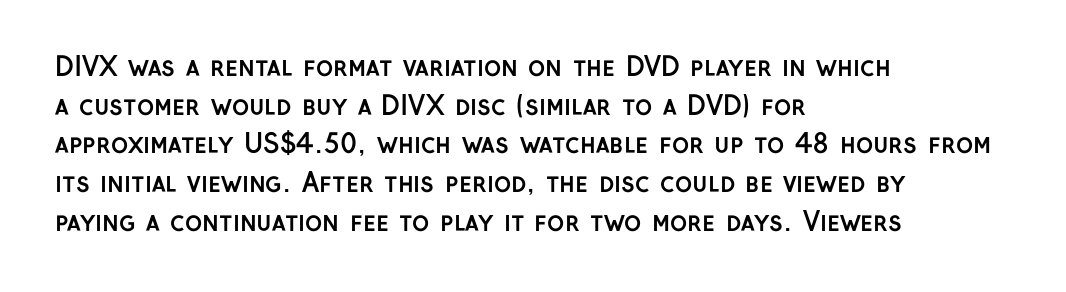
{"italic": "no", "bold": "yes", "underline": "no", "align": "left", "line_spacing": "normal", "line_spacing_ratio": 1.49, "letter_spacing": "normal", "letter_spacing_em": 0.0, "glyph_px": 26}
